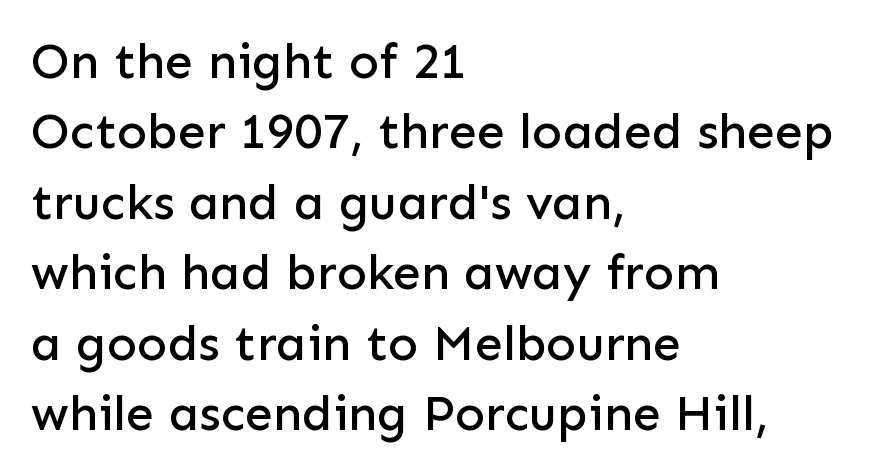
{"serif": "no", "italic": "no", "width": "normal", "stroke_contrast": "low", "x_height": "medium", "monospaced": "no", "underline": "no", "align": "left", "line_spacing": "normal", "line_spacing_ratio": 1.41, "letter_spacing": "normal", "letter_spacing_em": 0.0, "glyph_px": 50}
